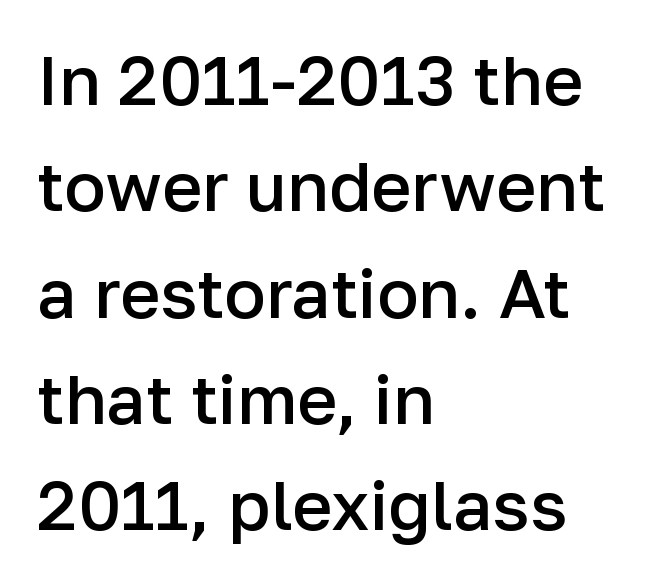
Q: Is the text bold? A: Semi-bold.
Q: Is the text italic (slanted)? A: No, it is upright.
Q: Is the typeface a serif or a sans-serif typeface? A: Sans-serif.
Q: Is the text underlined? A: No.
Q: How is the paragraph aligned? A: Left-aligned.
Q: Is the spacing between letters normal or unusually wide? A: Normal.
Q: Is the spacing between lines tight, normal or loose? A: Normal.
Q: Width (condensed, normal, or wide)? A: Normal.
Q: Stroke contrast? A: Low.
Q: x-height? A: Medium.
Q: Monospaced? A: No.
